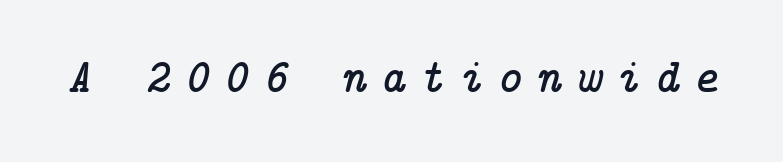
The image shows 48 px serif type, italic (leaning right); set unusually wide letter spacing (+0.29 em), not underlined; low stroke contrast and a medium x-height.
